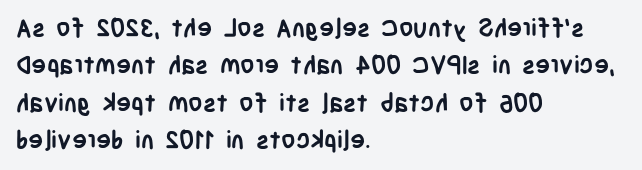
Baseline-to-baseline distance is the conventional proportion of letter height. The typesetter chose a ragged-right arrangement here. The zone under the glyphs is completely vacant. Typesetter's note: full bold, strokes at maximum text heaviness. In terms of posture, this sample is upright. The horizontal fit of the characters is conventional and even.
